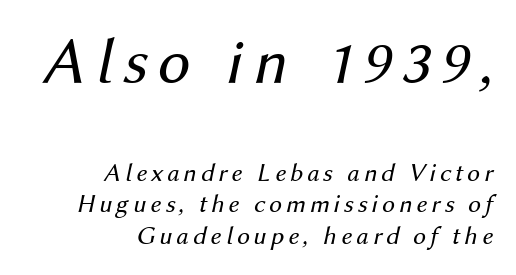
Think standard paragraph weight, or any step lighter than that. Teacher's note: observe the even right margin — that is flush-right alignment. The rendering applies a slant to the glyphs. Two sizes are in play, and the larger belongs to the first block.
